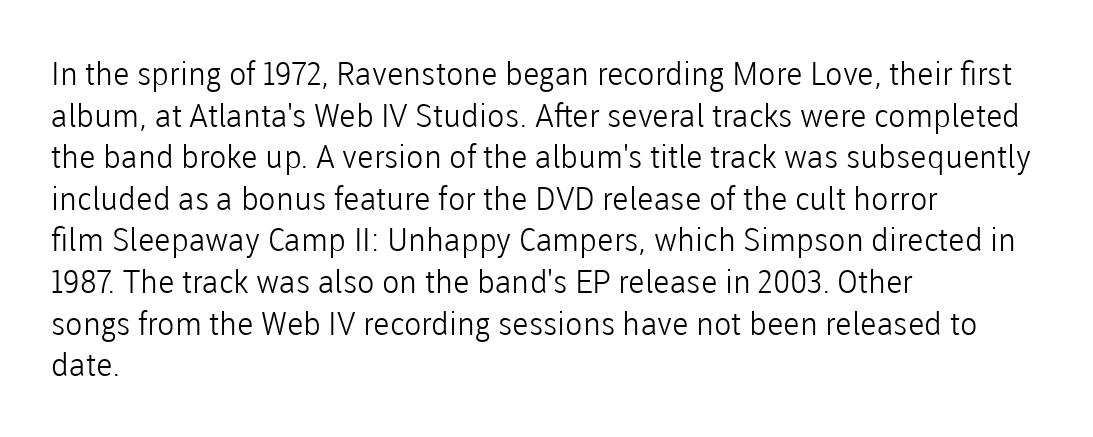
The image shows 32 px light sans-serif type, upright; set left-aligned, normal line spacing (1.3x), normal letter spacing, not underlined; low stroke contrast and a medium x-height.
